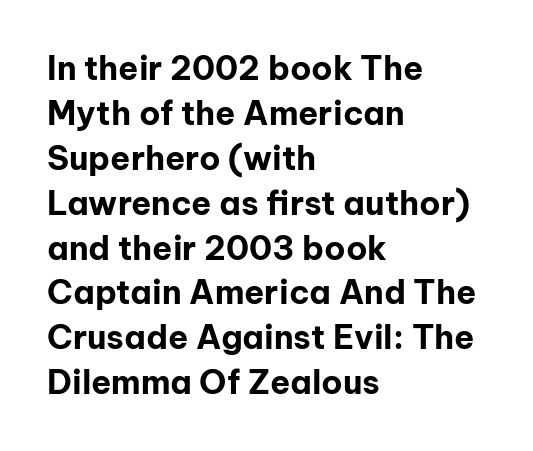
Q: Is the text bold? A: Yes.
Q: Is the text italic (slanted)? A: No, it is upright.
Q: Is the typeface a serif or a sans-serif typeface? A: Sans-serif.
Q: Is the text underlined? A: No.
Q: How is the paragraph aligned? A: Left-aligned.
Q: Is the spacing between letters normal or unusually wide? A: Normal.
Q: Is the spacing between lines tight, normal or loose? A: Normal.
Q: Width (condensed, normal, or wide)? A: Normal.
Q: Stroke contrast? A: Low.
Q: x-height? A: Medium.
Q: Monospaced? A: No.
